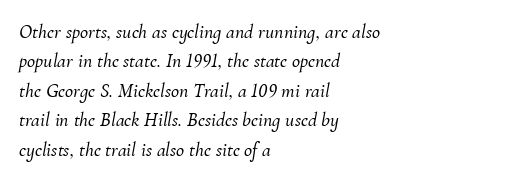
Rule under the text: the space is simply empty. Layout note: lines flush left. The type is set solid horizontally, with unmodified tracking. Characters are canted at an angle relative to the baseline's perpendicular. Baseline-to-baseline distance is the conventional proportion of letter height.
